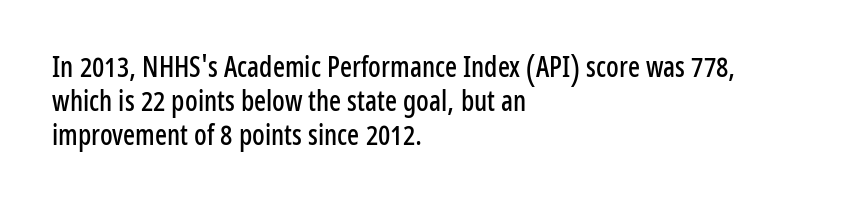
The image shows 28 px condensed sans-serif type, upright; set left-aligned, line spacing 1.21x, normal letter spacing, not underlined; low stroke contrast and a medium x-height.
